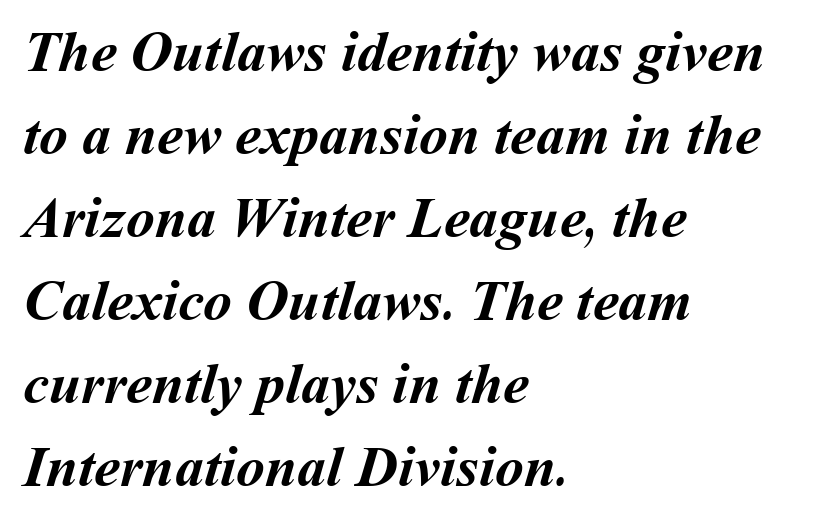
Q: Is the text bold? A: Yes.
Q: Is the text underlined? A: No.
Q: How is the paragraph aligned? A: Left-aligned.
Q: Is the spacing between letters normal or unusually wide? A: Normal.
Q: Is the spacing between lines tight, normal or loose? A: Normal.
Q: Width (condensed, normal, or wide)? A: Normal.
Q: Stroke contrast? A: Medium.
Q: x-height? A: Medium.
Q: Monospaced? A: No.
